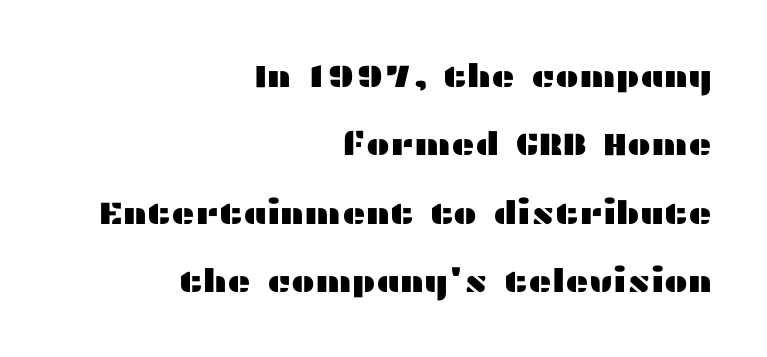
{"serif": "no", "italic": "no", "width": "wide", "stroke_contrast": "medium", "x_height": "medium", "monospaced": "no", "underline": "no", "align": "right", "line_spacing": "loose", "line_spacing_ratio": 2.14, "letter_spacing": "normal", "letter_spacing_em": 0.0, "glyph_px": 32}
